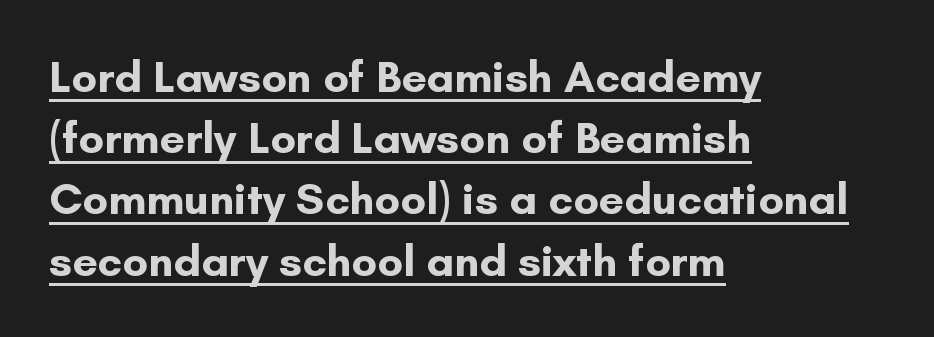
{"serif": "no", "italic": "no", "bold": "yes", "weight": "bold", "width": "normal", "stroke_contrast": "low", "x_height": "small", "monospaced": "no", "underline": "yes", "align": "left", "line_spacing": "normal", "line_spacing_ratio": 1.36, "letter_spacing": "normal", "letter_spacing_em": 0.0, "glyph_px": 45}
